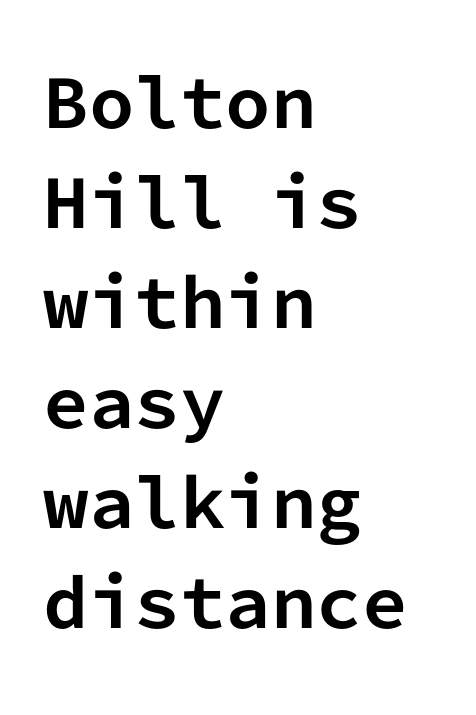
{"serif": "no", "italic": "no", "bold": "yes", "weight": "bold", "width": "normal", "stroke_contrast": "low", "x_height": "medium", "monospaced": "yes", "underline": "no", "align": "left", "line_spacing": "normal", "line_spacing_ratio": 1.54, "letter_spacing": "normal", "letter_spacing_em": 0.0, "glyph_px": 65}
